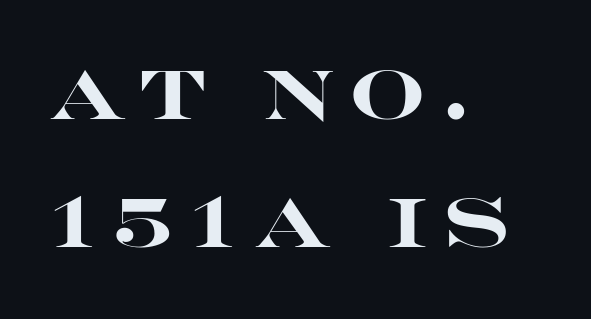
The image shows 68 px heavy, wide type, upright; set left-aligned, line spacing 1.88x, unusually wide letter spacing (+0.21 em), not underlined; high stroke contrast and a large x-height.
